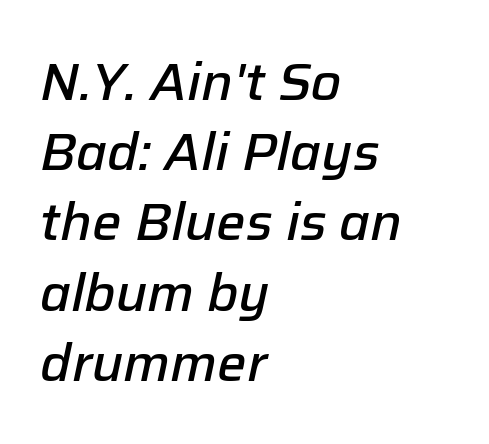
The designer left line spacing at the default. The glyphs look as if they've been sheared to an angle. Look at the tracking — it's just the regular setting, nothing added. Bare-footed words on every line. The letters advance in unequal steps, a hallmark of proportional type.
